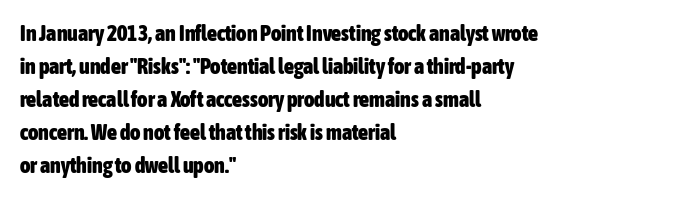
{"italic": "no", "bold": "yes", "underline": "no", "align": "left", "line_spacing": "normal", "line_spacing_ratio": 1.5, "letter_spacing": "normal", "letter_spacing_em": 0.0, "glyph_px": 22}
